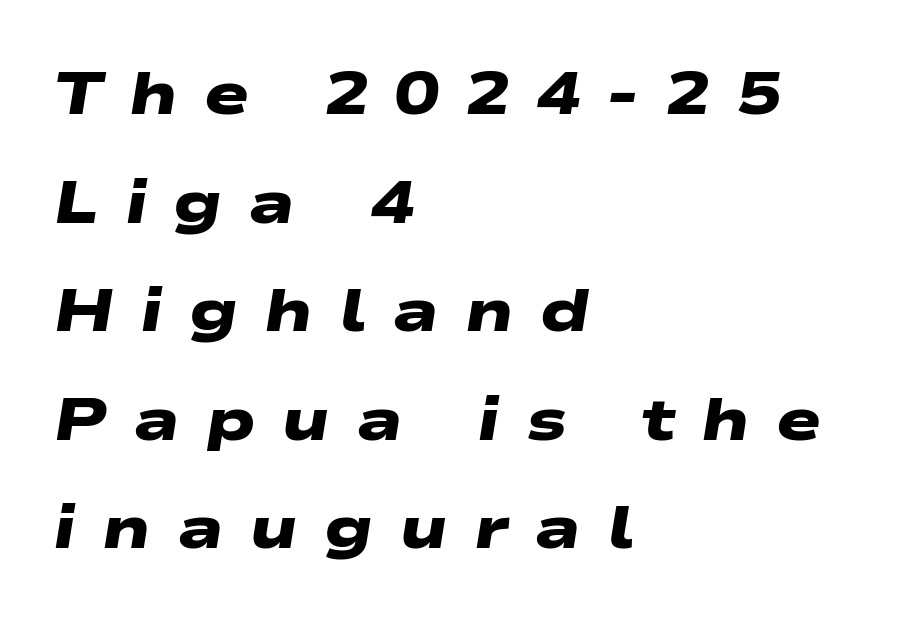
Q: Is the text bold? A: Yes.
Q: Is the typeface a serif or a sans-serif typeface? A: Sans-serif.
Q: Is the text underlined? A: No.
Q: How is the paragraph aligned? A: Left-aligned.
Q: Is the spacing between letters normal or unusually wide? A: Unusually wide.
Q: Width (condensed, normal, or wide)? A: Wide.
Q: Stroke contrast? A: Low.
Q: x-height? A: Medium.
Q: Monospaced? A: No.
